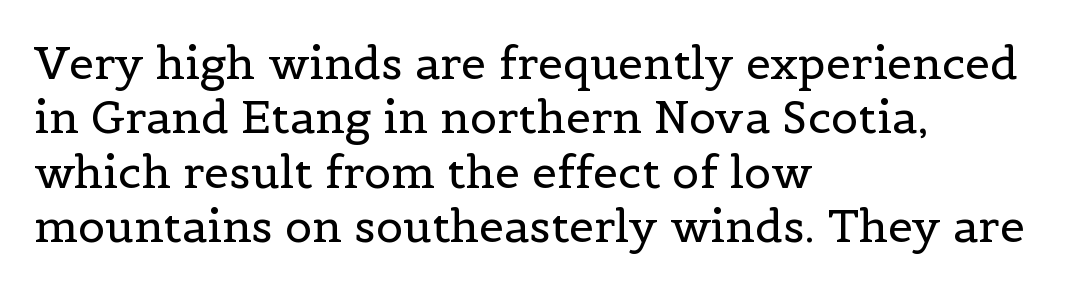
Q: Is the text bold? A: No.
Q: Is the text italic (slanted)? A: No, it is upright.
Q: Is the typeface a serif or a sans-serif typeface? A: Serif.
Q: Is the text underlined? A: No.
Q: How is the paragraph aligned? A: Left-aligned.
Q: Is the spacing between letters normal or unusually wide? A: Normal.
Q: Width (condensed, normal, or wide)? A: Normal.
Q: x-height? A: Medium.
Q: Monospaced? A: No.
